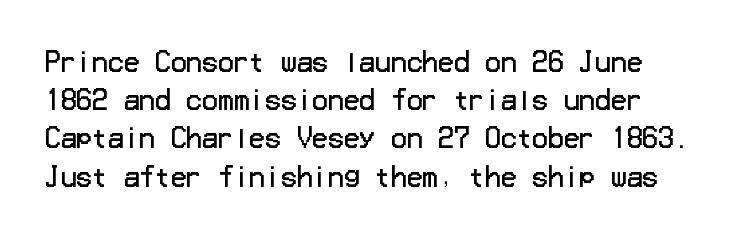
{"italic": "no", "bold": "no", "underline": "no", "line_spacing": "normal", "line_spacing_ratio": 1.47, "letter_spacing": "normal", "letter_spacing_em": 0.0, "glyph_px": 26}
